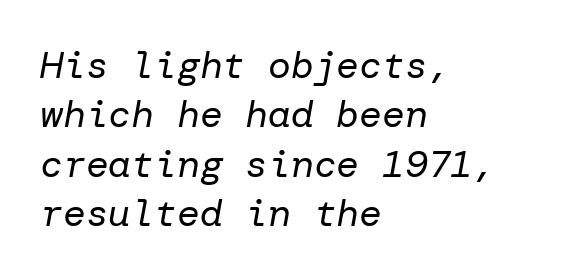
Rows of type keep a routine distance in the vertical direction. Has an underline been added? It has not. Which margin do the lines hug? The left one — the right edge is uneven. The type is set solid horizontally, with unmodified tracking. A light-to-regular cut is what we see here. Compared with ordinary roman type, these characters are visibly tilted.
